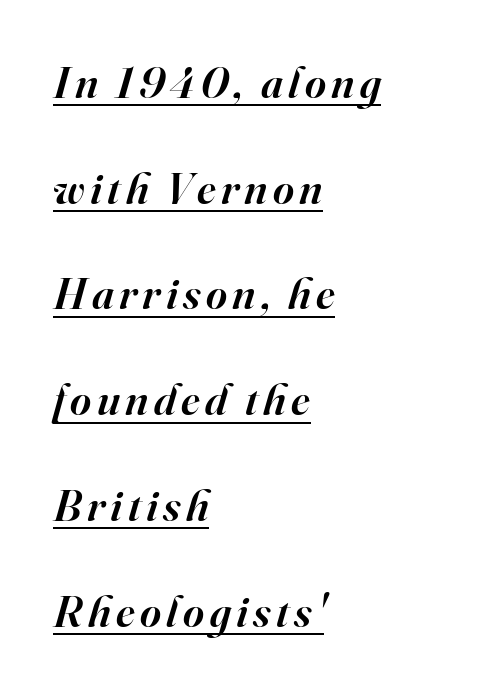
{"serif": "yes", "italic": "yes", "lean": "right", "slant_degrees": 16, "bold": "semi", "weight": "semibold", "width": "normal", "stroke_contrast": "high", "x_height": "small", "monospaced": "no", "underline": "yes", "align": "left", "line_spacing": "loose", "line_spacing_ratio": 2.35, "glyph_px": 45}
